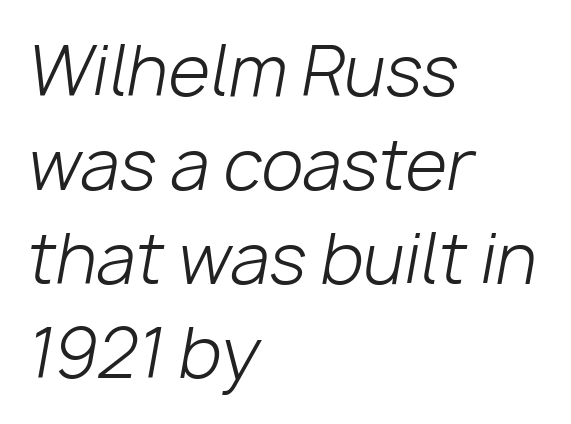
{"italic": "yes", "lean": "right", "slant_degrees": 10, "bold": "no", "weight": "light", "width": "normal", "stroke_contrast": "low", "x_height": "medium", "monospaced": "no", "underline": "no", "align": "left", "line_spacing": "normal", "line_spacing_ratio": 1.38, "letter_spacing": "normal", "letter_spacing_em": 0.0, "glyph_px": 68}
